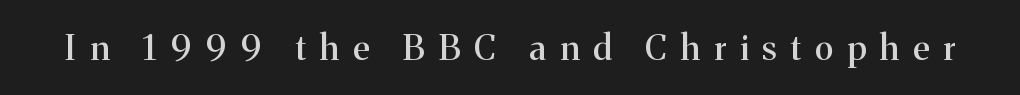
The passage shown is typeset with a serif family. Each letter keeps its own natural width here, so spacing adapts to shape. Check the space under the baseline: it is left empty. The specimen reads as upright at a glance. Caption: expanded tracking, letters set apart.
